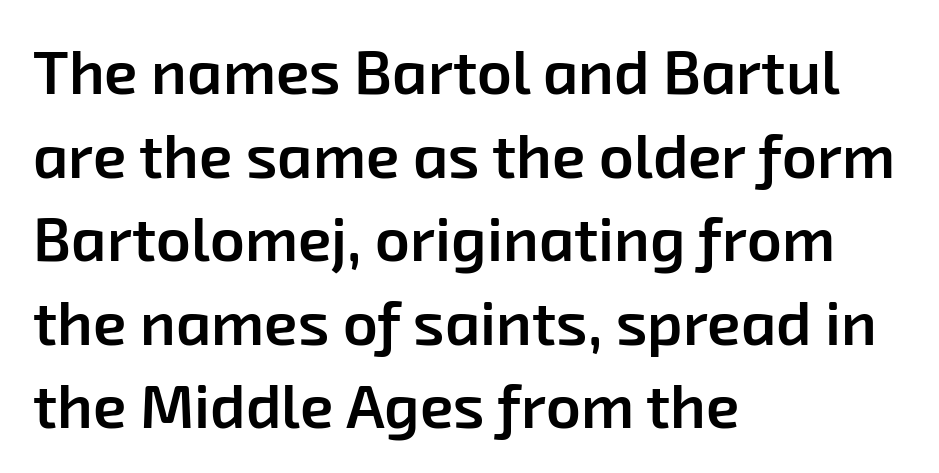
Q: Is the text bold? A: Semi-bold.
Q: Is the typeface a serif or a sans-serif typeface? A: Sans-serif.
Q: Is the text underlined? A: No.
Q: How is the paragraph aligned? A: Left-aligned.
Q: Is the spacing between letters normal or unusually wide? A: Normal.
Q: Is the spacing between lines tight, normal or loose? A: Normal.
Q: Width (condensed, normal, or wide)? A: Normal.
Q: Stroke contrast? A: Low.
Q: x-height? A: Medium.
Q: Monospaced? A: No.
